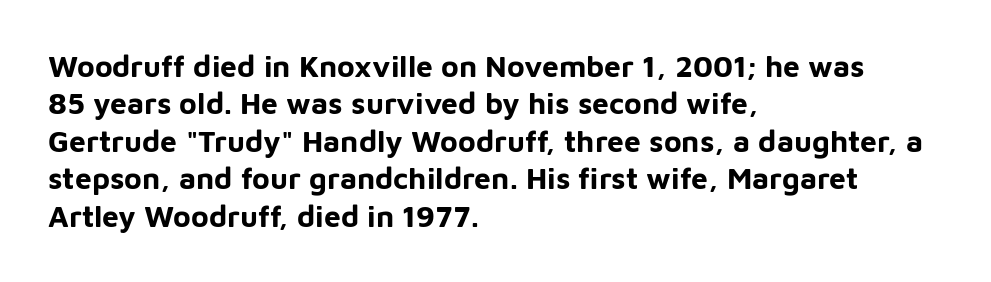
Q: Is the text bold? A: Yes.
Q: Is the text italic (slanted)? A: No, it is upright.
Q: Is the typeface a serif or a sans-serif typeface? A: Sans-serif.
Q: Is the text underlined? A: No.
Q: How is the paragraph aligned? A: Left-aligned.
Q: Is the spacing between letters normal or unusually wide? A: Normal.
Q: Is the spacing between lines tight, normal or loose? A: Normal.
Q: Width (condensed, normal, or wide)? A: Normal.
Q: Stroke contrast? A: Low.
Q: x-height? A: Medium.
Q: Monospaced? A: No.
